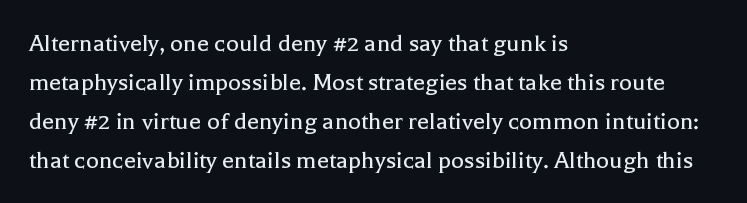
Q: Is the text bold? A: No.
Q: Is the text italic (slanted)? A: No, it is upright.
Q: Is the text underlined? A: No.
Q: How is the paragraph aligned? A: Left-aligned.
Q: Is the spacing between letters normal or unusually wide? A: Normal.
Q: Is the spacing between lines tight, normal or loose? A: Normal.
